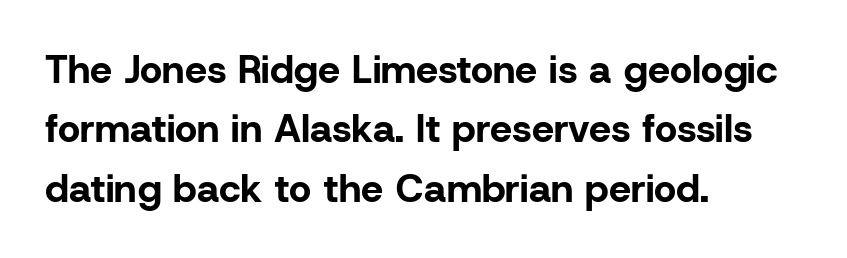
{"serif": "no", "italic": "no", "bold": "yes", "weight": "bold", "width": "normal", "stroke_contrast": "low", "x_height": "medium", "monospaced": "no", "underline": "no", "align": "left", "line_spacing": "normal", "line_spacing_ratio": 1.52, "letter_spacing": "normal", "letter_spacing_em": 0.0, "glyph_px": 39}
